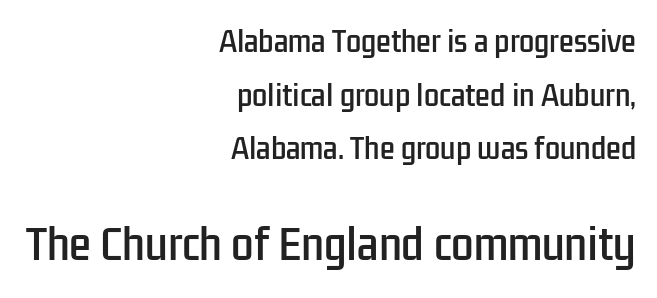
Q: Is the text italic (slanted)? A: No, it is upright.
Q: Is the typeface a serif or a sans-serif typeface? A: Sans-serif.
Q: Is the text underlined? A: No.
Q: How is the paragraph aligned? A: Right-aligned.
Q: Is the spacing between letters normal or unusually wide? A: Normal.
Q: Is the spacing between lines tight, normal or loose? A: Loose.
Q: Which block of text is set in a larger size, the first (top) or the second (bottom)? A: The second (bottom) one.
Q: Width (condensed, normal, or wide)? A: Condensed.
Q: Stroke contrast? A: Low.
Q: x-height? A: Medium.
Q: Monospaced? A: No.
